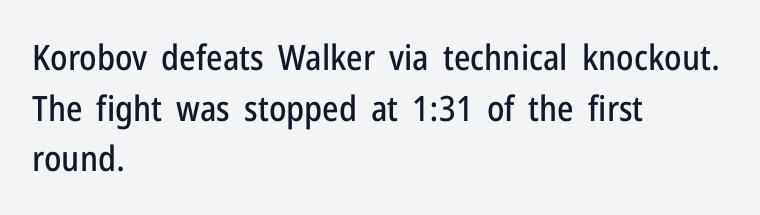
Q: Is the text italic (slanted)? A: No, it is upright.
Q: Is the typeface a serif or a sans-serif typeface? A: Sans-serif.
Q: Is the text underlined? A: No.
Q: How is the paragraph aligned? A: Left-aligned.
Q: Is the spacing between letters normal or unusually wide? A: Normal.
Q: Is the spacing between lines tight, normal or loose? A: Normal.
Q: Width (condensed, normal, or wide)? A: Condensed.
Q: Stroke contrast? A: Low.
Q: x-height? A: Medium.
Q: Monospaced? A: No.
